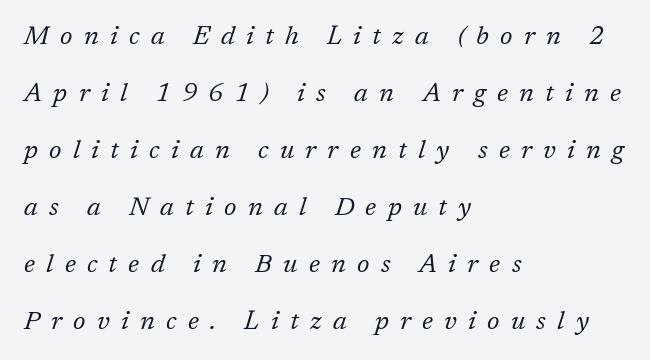
The image shows 26 px text type, italic (leaning right); set left-aligned, loose line spacing (2.19x), unusually wide letter spacing (+0.43 em), not underlined.
